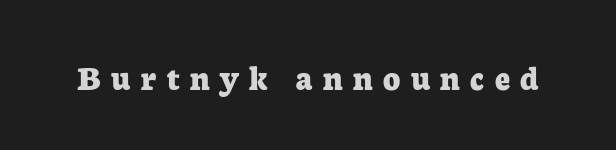
The image shows 37 px bold serif type, upright; set unusually wide letter spacing (+0.28 em), not underlined; low stroke contrast and a medium x-height.
